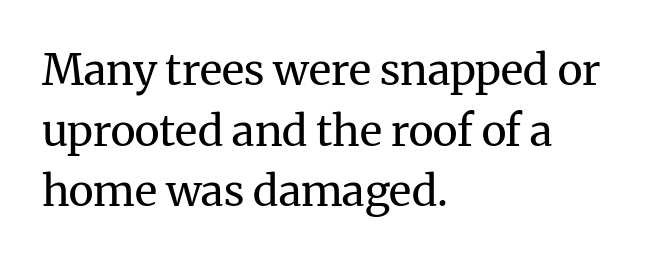
The image shows 43 px regular-weight serif type, upright; set left-aligned, normal line spacing (1.41x), normal letter spacing, not underlined; medium stroke contrast and a medium x-height.
